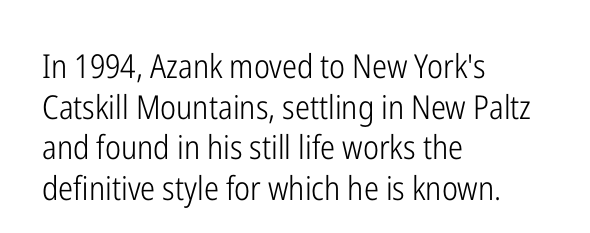
The image shows 33 px light, condensed sans-serif type, upright; set left-aligned, line spacing 1.23x, normal letter spacing, not underlined; low stroke contrast and a medium x-height.
